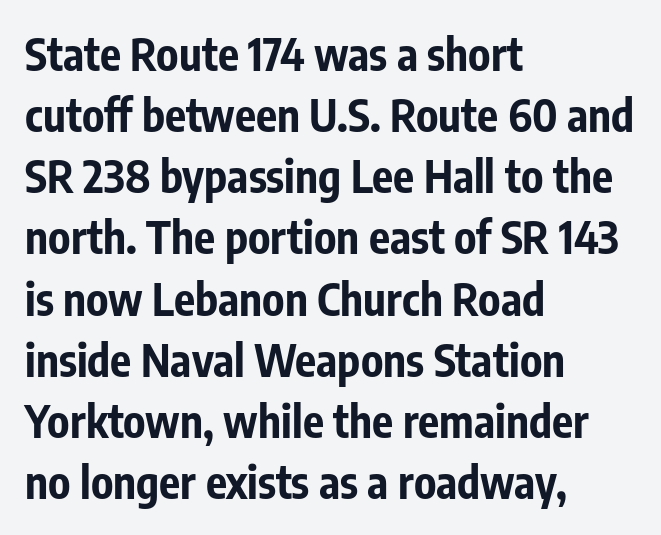
Q: Is the text bold? A: Yes.
Q: Is the text italic (slanted)? A: No, it is upright.
Q: Is the typeface a serif or a sans-serif typeface? A: Sans-serif.
Q: Is the text underlined? A: No.
Q: How is the paragraph aligned? A: Left-aligned.
Q: Is the spacing between letters normal or unusually wide? A: Normal.
Q: Is the spacing between lines tight, normal or loose? A: Normal.
Q: Width (condensed, normal, or wide)? A: Condensed.
Q: Stroke contrast? A: Low.
Q: x-height? A: Medium.
Q: Monospaced? A: No.
